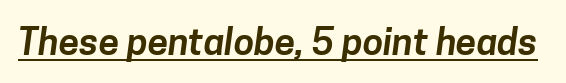
The image shows 37 px sans-serif type; set normal letter spacing, underlined; low stroke contrast and a medium x-height.
